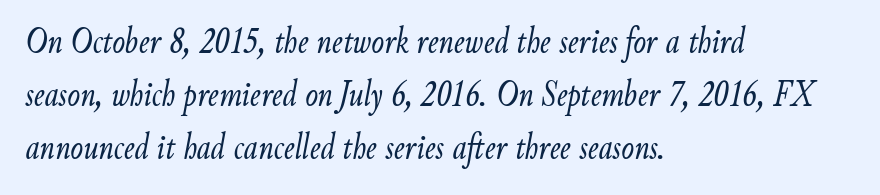
Q: Is the text bold? A: No.
Q: Is the text italic (slanted)? A: Yes, it leans right by about 9 degrees.
Q: Is the text underlined? A: No.
Q: How is the paragraph aligned? A: Left-aligned.
Q: Is the spacing between letters normal or unusually wide? A: Normal.
Q: Is the spacing between lines tight, normal or loose? A: Normal.
Q: Width (condensed, normal, or wide)? A: Condensed.
Q: Stroke contrast? A: Low.
Q: x-height? A: Small.
Q: Monospaced? A: No.
